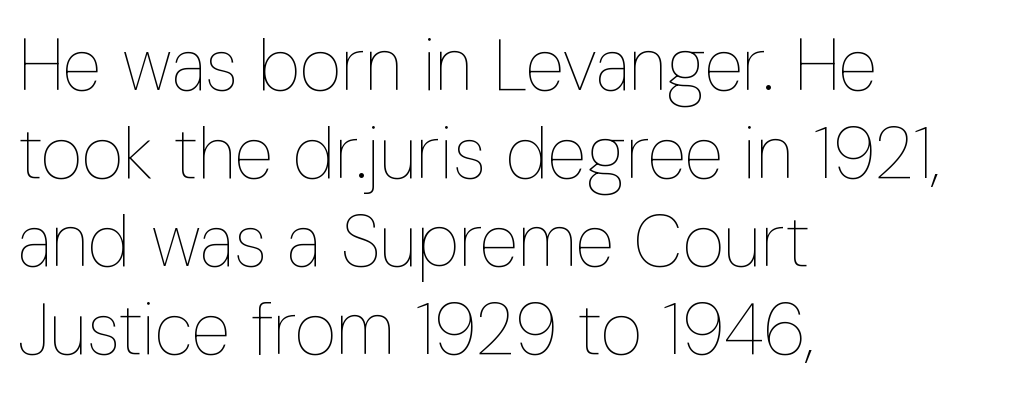
Is this a fixed-width face? No — the glyphs have proportional, varying widths. The rendering keeps characters at their native spacing. This rendering features lettering with no underline. This rendering uses left alignment, leaving the right contour irregular. The font's upright variant was chosen for this text.
